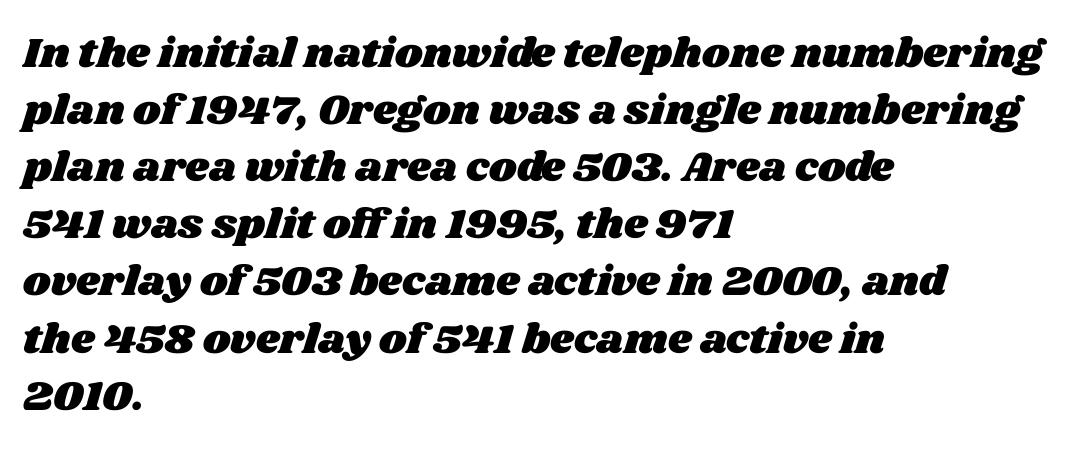
{"width": "wide", "stroke_contrast": "medium", "x_height": "large", "monospaced": "no", "underline": "no", "align": "left", "line_spacing": "normal", "line_spacing_ratio": 1.36, "letter_spacing": "normal", "letter_spacing_em": 0.0, "glyph_px": 42}
